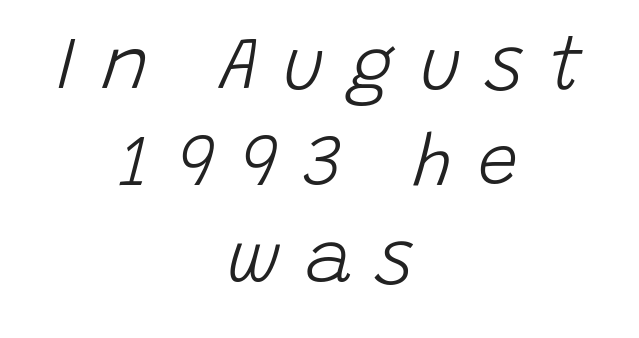
The image shows 72 px light type, italic (leaning right); set centered, normal line spacing (1.35x), unusually wide letter spacing (+0.35 em), not underlined; low stroke contrast and a large x-height.
